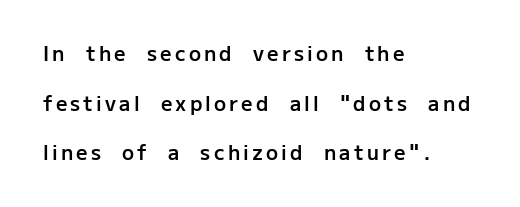
The image shows 20 px text type, upright; set left-aligned, loose line spacing (2.48x), not underlined.
